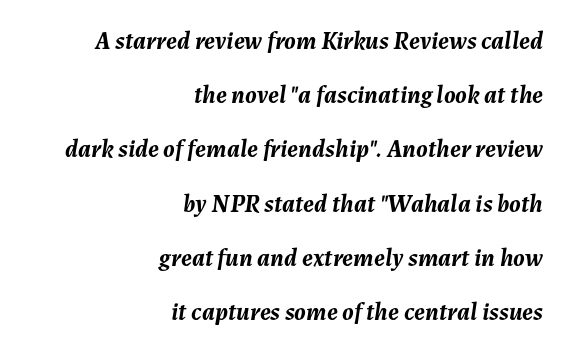
{"italic": "yes", "lean": "right", "slant_degrees": 7, "bold": "yes", "underline": "no", "align": "right", "line_spacing": "loose", "line_spacing_ratio": 2.17, "letter_spacing": "normal", "letter_spacing_em": 0.0, "glyph_px": 25}
